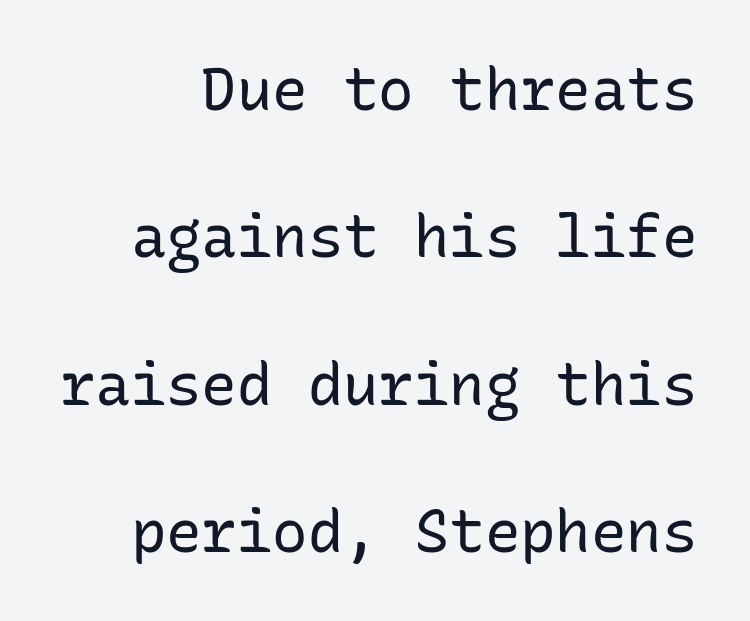
Q: Is the text bold? A: No.
Q: Is the text italic (slanted)? A: No, it is upright.
Q: Is the typeface a serif or a sans-serif typeface? A: Sans-serif.
Q: Is the text underlined? A: No.
Q: Is the spacing between letters normal or unusually wide? A: Normal.
Q: Is the spacing between lines tight, normal or loose? A: Loose.
Q: Width (condensed, normal, or wide)? A: Normal.
Q: Stroke contrast? A: Low.
Q: x-height? A: Medium.
Q: Monospaced? A: Yes.
